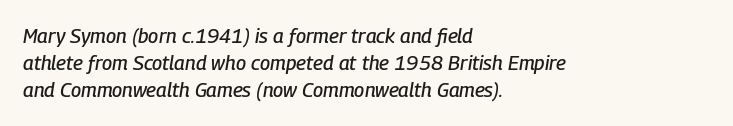
The image shows 20 px text type, italic (leaning right); set left-aligned, normal line spacing (1.36x), normal letter spacing, not underlined.
